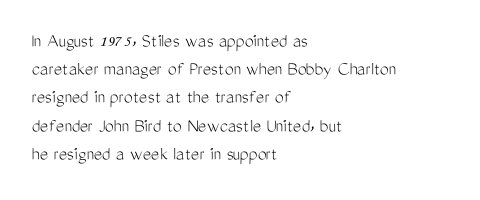
The image shows 20 px text type, upright; set left-aligned, normal line spacing (1.41x), normal letter spacing, not underlined.
